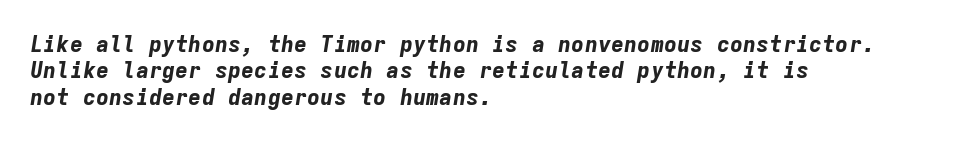
Q: Is the text bold? A: Yes.
Q: Is the text italic (slanted)? A: Yes, it leans right by about 9 degrees.
Q: Is the text underlined? A: No.
Q: How is the paragraph aligned? A: Left-aligned.
Q: Is the spacing between letters normal or unusually wide? A: Normal.
